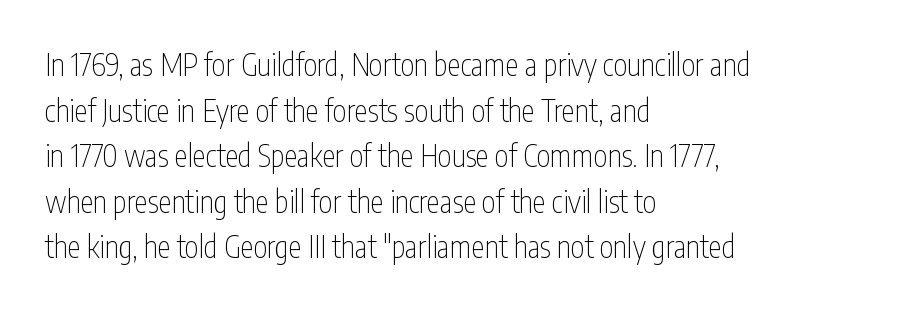
{"serif": "no", "italic": "no", "bold": "no", "weight": "thin", "width": "condensed", "stroke_contrast": "low", "x_height": "medium", "monospaced": "no", "underline": "no", "align": "left", "line_spacing": "normal", "line_spacing_ratio": 1.52, "letter_spacing": "normal", "letter_spacing_em": 0.0, "glyph_px": 30}
